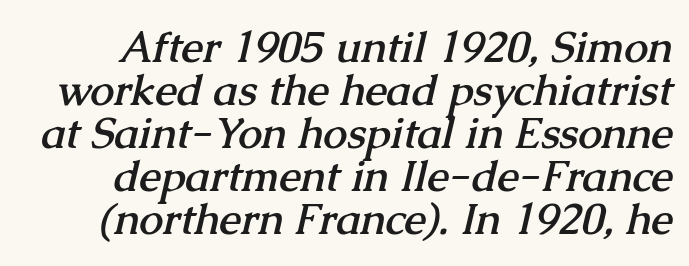
The image shows 43 px semibold serif type; set tight line spacing (1.0x), normal letter spacing, not underlined; medium stroke contrast and a medium x-height.
